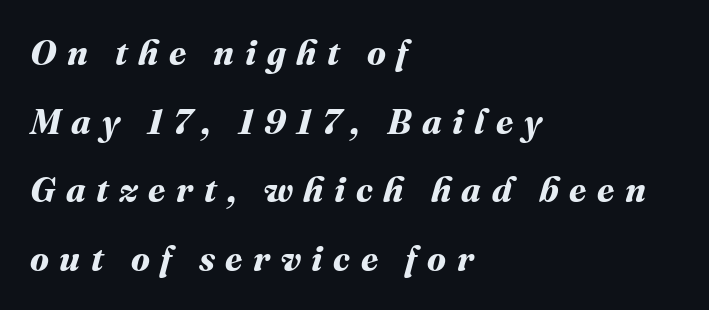
Q: Is the text bold? A: Yes.
Q: Is the text underlined? A: No.
Q: How is the paragraph aligned? A: Left-aligned.
Q: Is the spacing between letters normal or unusually wide? A: Unusually wide.
Q: Is the spacing between lines tight, normal or loose? A: Loose.
Q: Width (condensed, normal, or wide)? A: Normal.
Q: Stroke contrast? A: Medium.
Q: x-height? A: Medium.
Q: Monospaced? A: No.
